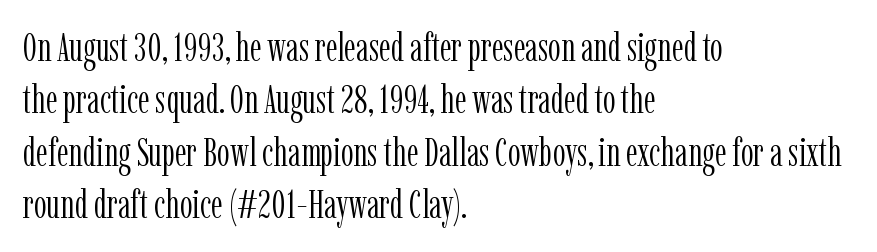
{"serif": "yes", "italic": "no", "bold": "no", "weight": "light", "width": "condensed", "stroke_contrast": "low", "x_height": "medium", "monospaced": "no", "underline": "no", "align": "left", "line_spacing": "normal", "line_spacing_ratio": 1.31, "letter_spacing": "normal", "letter_spacing_em": 0.0, "glyph_px": 40}
